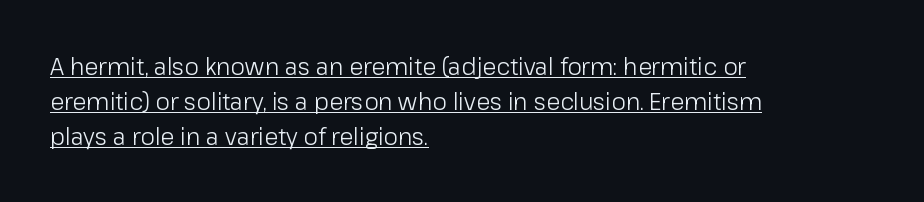
{"italic": "no", "bold": "no", "underline": "yes", "align": "left", "line_spacing": "normal", "line_spacing_ratio": 1.52, "letter_spacing": "normal", "letter_spacing_em": 0.0, "glyph_px": 23}
